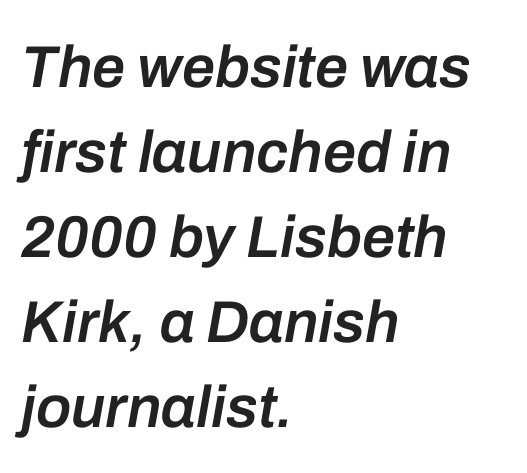
Observe the ordinary spacing: letters are neighbours, not strangers. Students, observe: this is what conventionally led text looks like. The glyphs have the mass of a demibold cut, below bold. Layout note: lines flush left. Style check: oblique.
